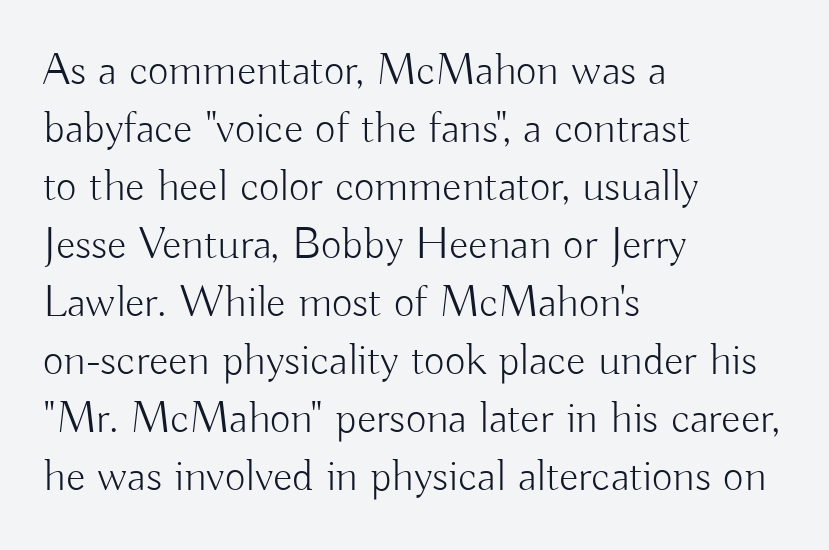
The rows are spaced the way most documents space them. These lines are rendered in a variable-pitch font. The designer went with a sans here, leaving each stem footless. Here the glyphs are tracked normally, forming tight word shapes. These lines stack with their left ends in a neat column.
